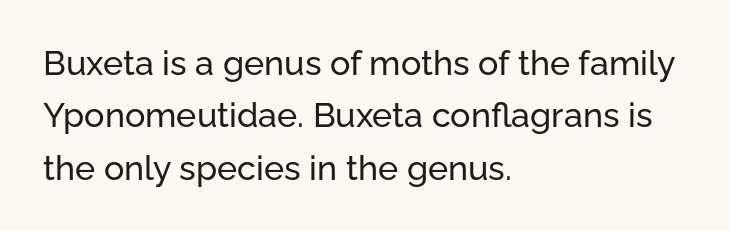
Note the varied advance widths — an 'i' is clearly narrower than an 'm'. Notice how the stems are strictly vertical — no italics here. Descender tails drop into unmarked territory. The designer left line spacing at the default. What stands out about the letter spacing? Nothing — it is the standard amount. Typeset ragged right — the left edge is the straight one.
